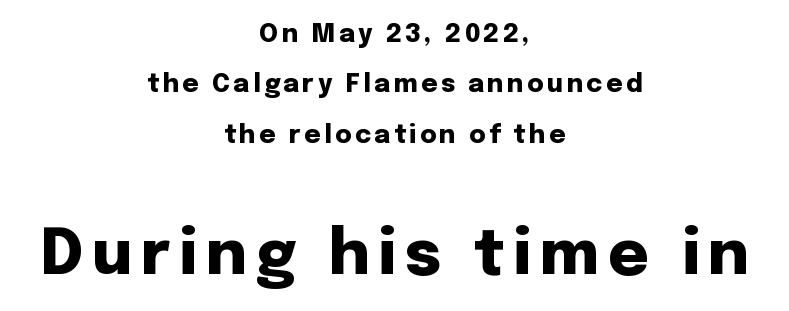
The image shows 63 px heavy sans-serif type, upright; set centered, loose line spacing (2.02x), not underlined; the second (bottom) block is 2.52x larger; low stroke contrast and a medium x-height.
